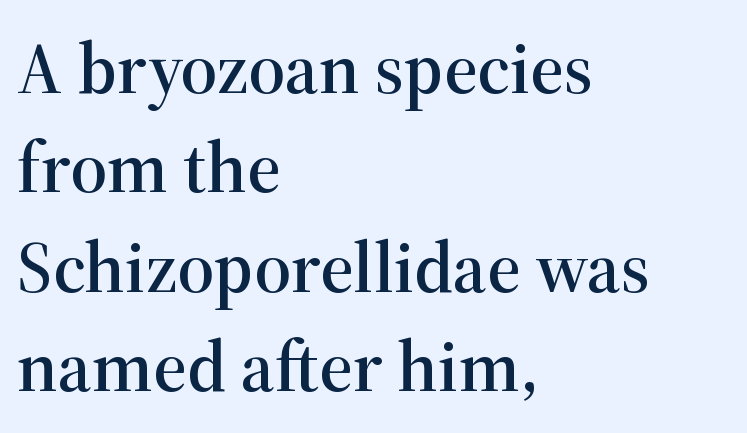
Q: Is the text italic (slanted)? A: No, it is upright.
Q: Is the typeface a serif or a sans-serif typeface? A: Serif.
Q: Is the text underlined? A: No.
Q: How is the paragraph aligned? A: Left-aligned.
Q: Is the spacing between letters normal or unusually wide? A: Normal.
Q: Is the spacing between lines tight, normal or loose? A: Normal.
Q: Width (condensed, normal, or wide)? A: Normal.
Q: Stroke contrast? A: High.
Q: x-height? A: Medium.
Q: Monospaced? A: No.
